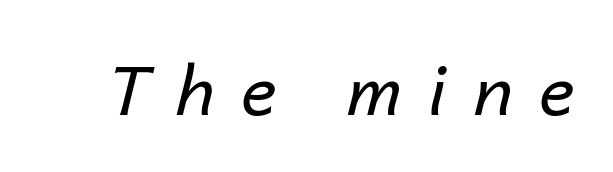
{"italic": "yes", "lean": "right", "slant_degrees": 14, "bold": "no", "weight": "regular", "width": "normal", "stroke_contrast": "low", "x_height": "medium", "monospaced": "no", "underline": "no", "letter_spacing": "wide", "letter_spacing_em": 0.39, "glyph_px": 68}
